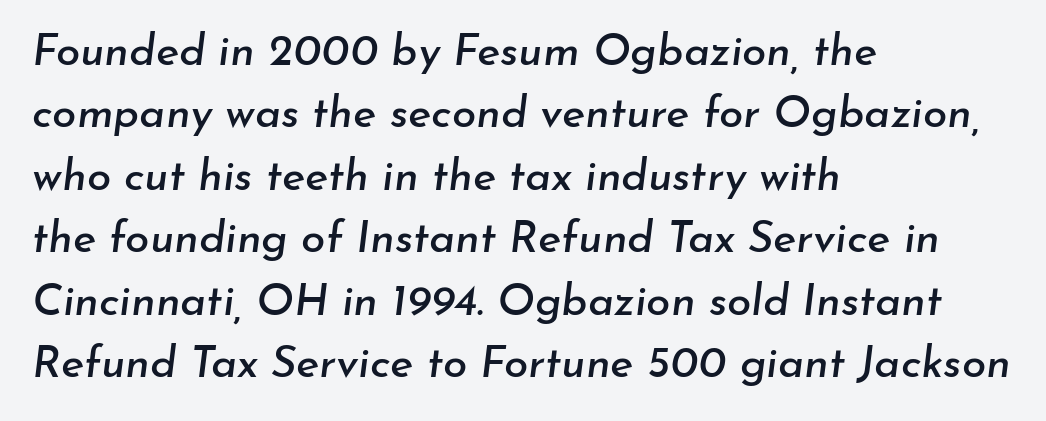
{"italic": "yes", "lean": "right", "slant_degrees": 7, "width": "normal", "stroke_contrast": "low", "x_height": "small", "monospaced": "no", "underline": "no", "align": "left", "line_spacing": "normal", "line_spacing_ratio": 1.42, "letter_spacing": "normal", "letter_spacing_em": 0.0, "glyph_px": 44}
